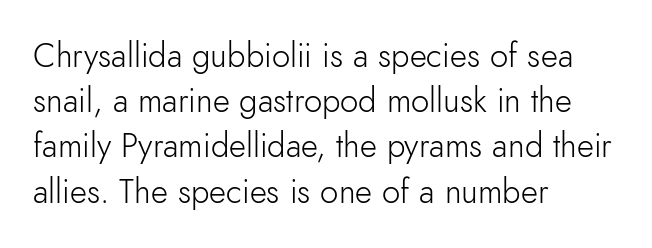
The image shows 33 px light sans-serif type, upright; set left-aligned, normal line spacing (1.37x), normal letter spacing, not underlined; low stroke contrast and a small x-height.
